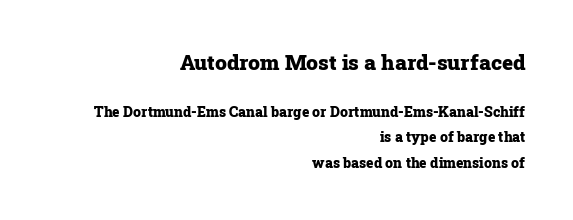
Q: Is the text bold? A: Yes.
Q: Is the text italic (slanted)? A: No, it is upright.
Q: Is the text underlined? A: No.
Q: How is the paragraph aligned? A: Right-aligned.
Q: Is the spacing between letters normal or unusually wide? A: Normal.
Q: Which block of text is set in a larger size, the first (top) or the second (bottom)? A: The first (top) one.
